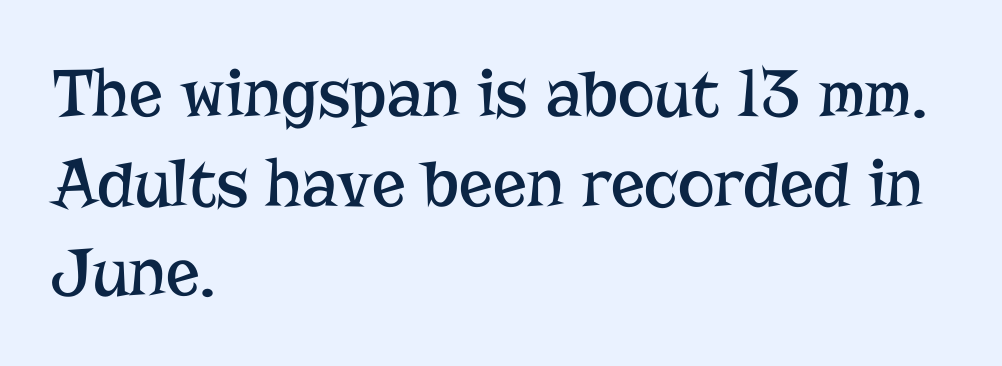
{"serif": "yes", "italic": "no", "bold": "no", "weight": "regular", "width": "normal", "stroke_contrast": "low", "x_height": "medium", "monospaced": "no", "underline": "no", "align": "left", "line_spacing": "normal", "line_spacing_ratio": 1.28, "letter_spacing": "normal", "letter_spacing_em": 0.0, "glyph_px": 70}
